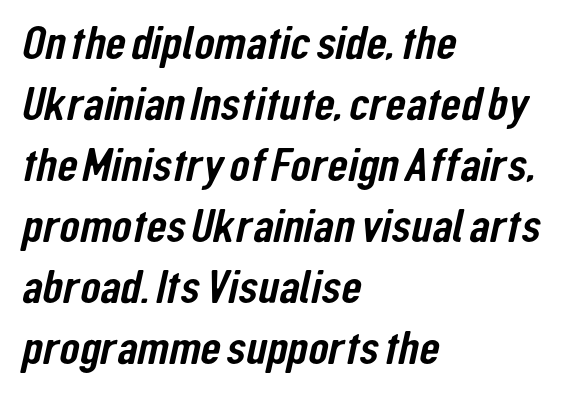
The image shows 47 px condensed sans-serif type; set left-aligned, normal line spacing (1.3x), normal letter spacing, not underlined; low stroke contrast and a medium x-height.
